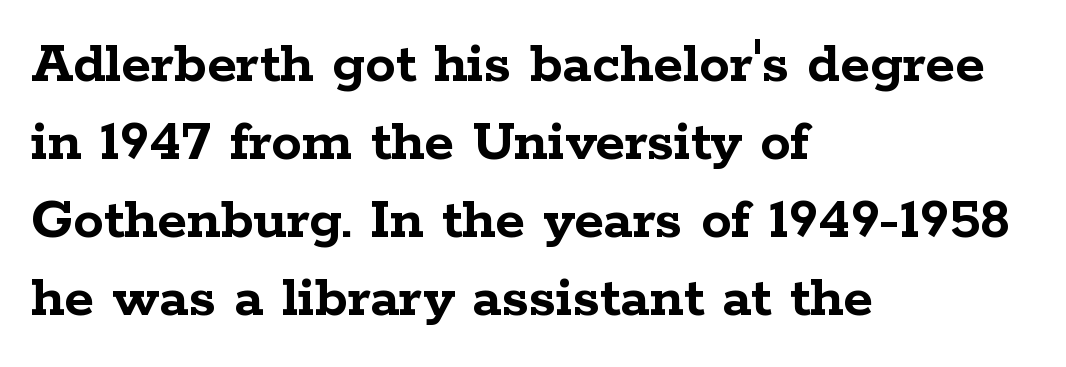
{"serif": "yes", "italic": "no", "bold": "yes", "weight": "semibold", "width": "wide", "stroke_contrast": "low", "x_height": "medium", "monospaced": "no", "underline": "no", "align": "left", "line_spacing": "normal", "line_spacing_ratio": 1.28, "letter_spacing": "normal", "letter_spacing_em": 0.0, "glyph_px": 61}
